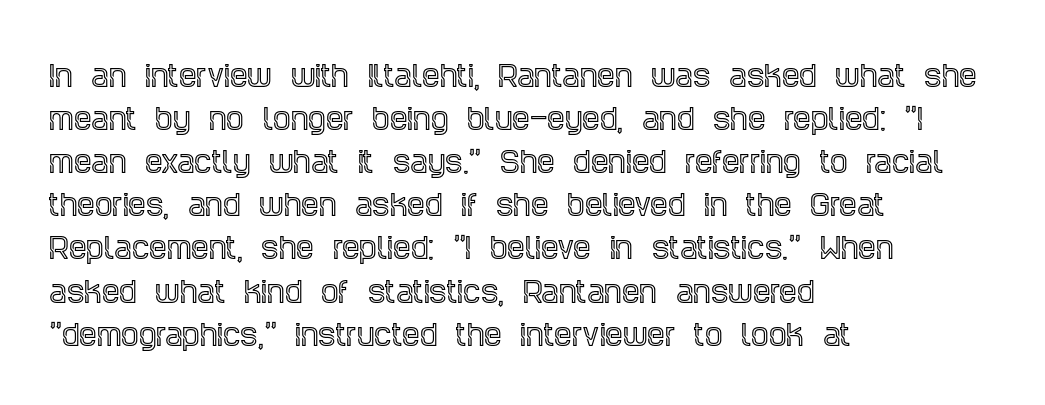
Spacing verdict: proportional, widths tailored to each character. The letters stand straight up with perfectly vertical stems. The horizontal fit of the characters is conventional and even. Teacher's note: observe the even left margin — that is flush-left alignment. Quick note: underline off. Vertically, the passage feels balanced, rows spaced as you'd expect.
